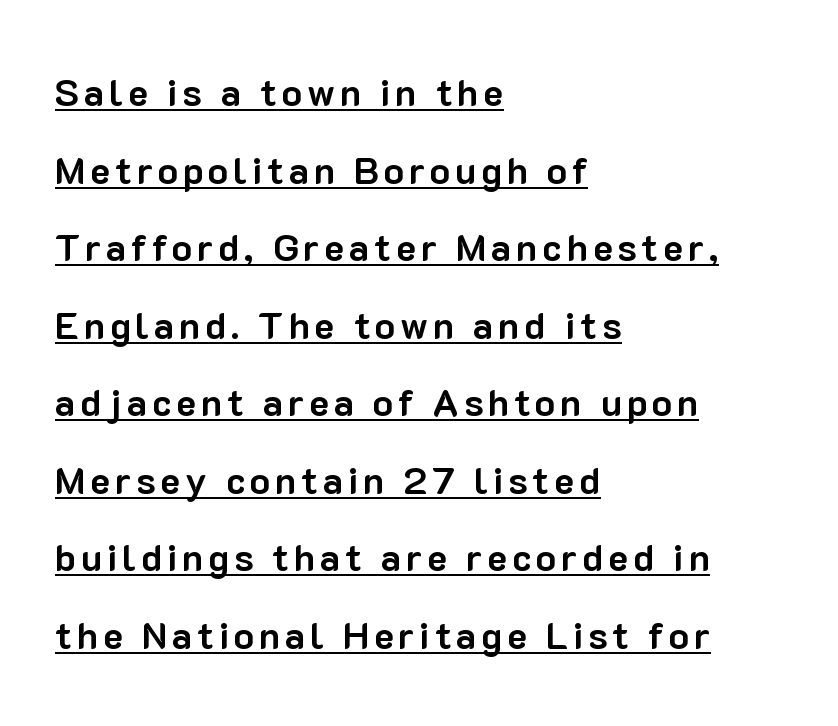
Quick note: underline on. If you drew a ruler down the left edge, every line would touch it. The strokes are fattened all the way to bold. Designer's note — italics off, roman on.
